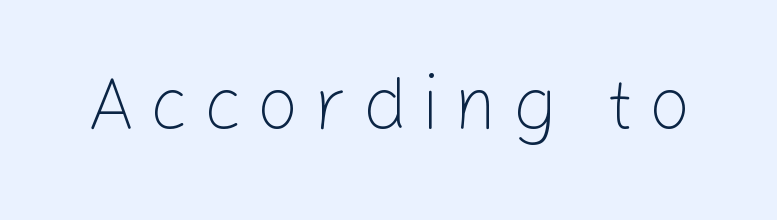
This rendering employs a face without finishing strokes, i.e., a sans-serif. The typography opts for an upright posture over an oblique one. A typesetter would call this proportional, since set widths differ per character. A bare baseline throughout the passage.
